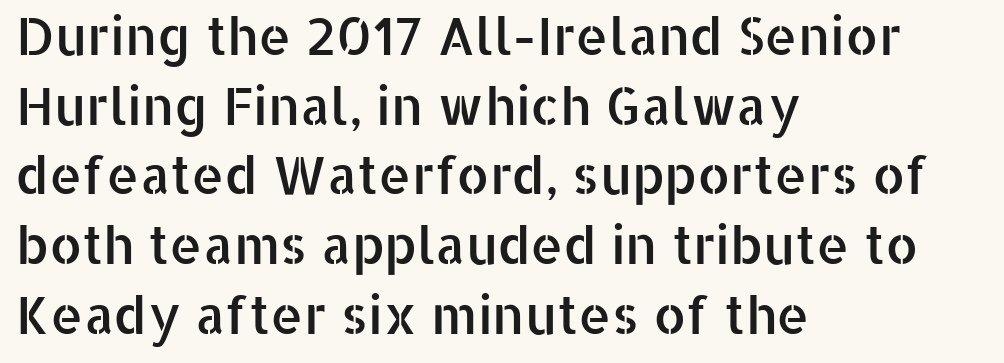
The face used here is a sans, in the tradition of grotesques and geometrics. Evenly set lines give the paragraph a standard silhouette. Do the characters align in a grid? No, the font is proportional. These lines stack with their left ends in a neat column. Glyph-to-glyph distance matches everyday printed text.
